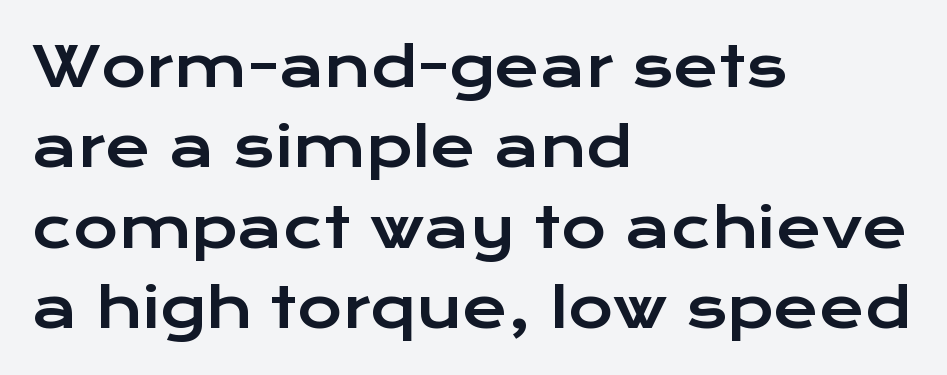
Q: Is the text italic (slanted)? A: No, it is upright.
Q: Is the typeface a serif or a sans-serif typeface? A: Sans-serif.
Q: Is the text underlined? A: No.
Q: How is the paragraph aligned? A: Left-aligned.
Q: Is the spacing between letters normal or unusually wide? A: Normal.
Q: Is the spacing between lines tight, normal or loose? A: Normal.
Q: Width (condensed, normal, or wide)? A: Wide.
Q: Stroke contrast? A: Low.
Q: x-height? A: Medium.
Q: Monospaced? A: No.
